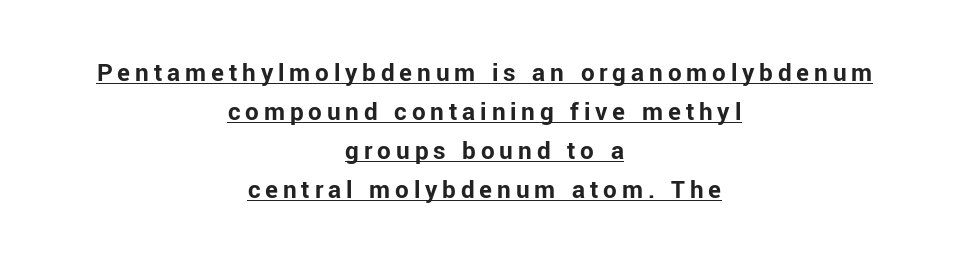
Q: Is the text bold? A: Yes.
Q: Is the text italic (slanted)? A: No, it is upright.
Q: Is the text underlined? A: Yes.
Q: How is the paragraph aligned? A: Centered.
Q: Is the spacing between lines tight, normal or loose? A: Normal.
